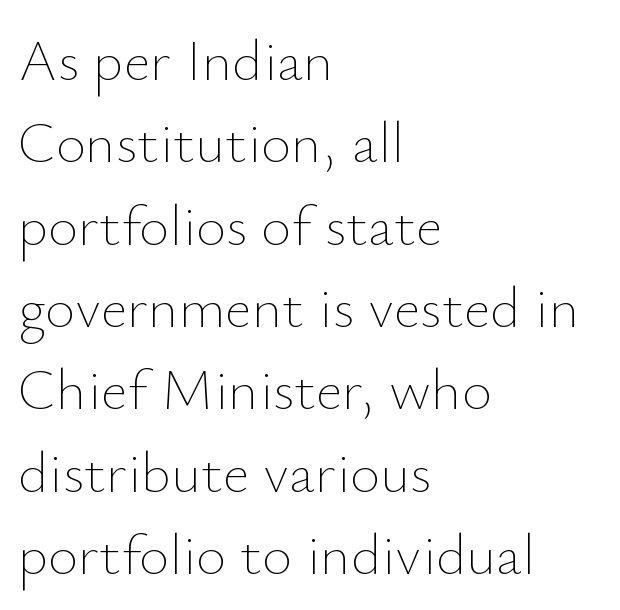
Q: Is the text bold? A: No.
Q: Is the text italic (slanted)? A: No, it is upright.
Q: Is the text underlined? A: No.
Q: How is the paragraph aligned? A: Left-aligned.
Q: Is the spacing between letters normal or unusually wide? A: Normal.
Q: Is the spacing between lines tight, normal or loose? A: Normal.
Q: Width (condensed, normal, or wide)? A: Normal.
Q: Stroke contrast? A: Low.
Q: x-height? A: Small.
Q: Monospaced? A: No.
